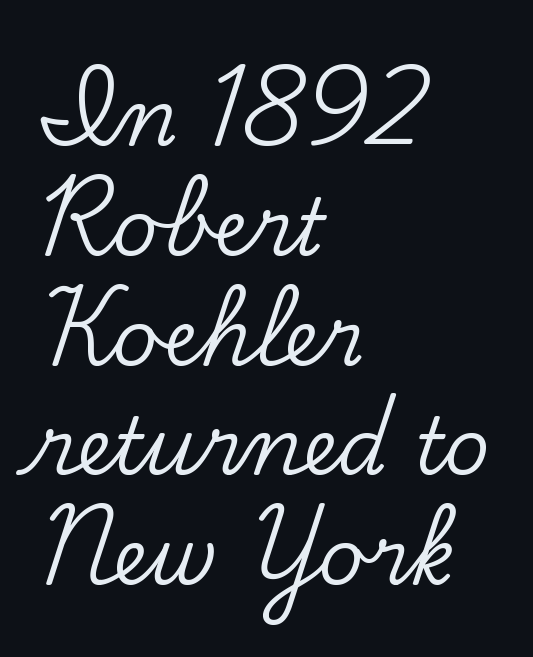
The image shows 79 px serif type; set left-aligned, normal line spacing (1.39x), normal letter spacing, not underlined; low stroke contrast and a small x-height.
